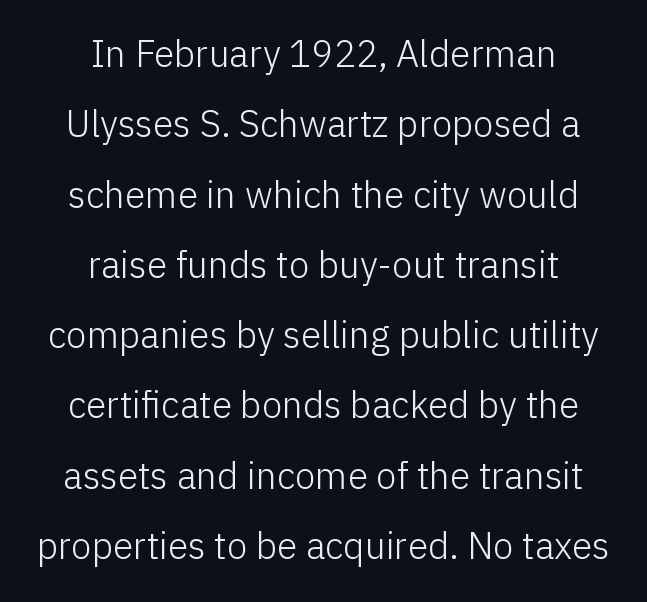
{"serif": "no", "italic": "no", "bold": "no", "weight": "light", "width": "normal", "stroke_contrast": "low", "x_height": "medium", "monospaced": "no", "underline": "no", "align": "center", "line_spacing": "loose", "line_spacing_ratio": 1.9, "letter_spacing": "normal", "letter_spacing_em": 0.0, "glyph_px": 37}
